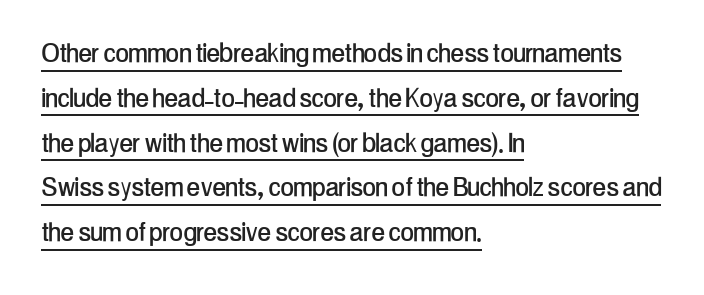
Q: Is the text italic (slanted)? A: No, it is upright.
Q: Is the typeface a serif or a sans-serif typeface? A: Sans-serif.
Q: Is the text underlined? A: Yes.
Q: How is the paragraph aligned? A: Left-aligned.
Q: Is the spacing between letters normal or unusually wide? A: Normal.
Q: Is the spacing between lines tight, normal or loose? A: Normal.
Q: Width (condensed, normal, or wide)? A: Condensed.
Q: Stroke contrast? A: Low.
Q: x-height? A: Medium.
Q: Monospaced? A: No.
